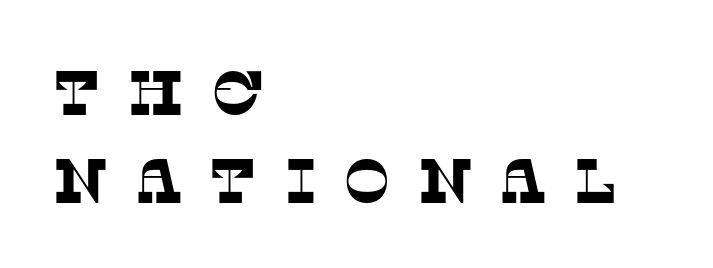
{"serif": "yes", "width": "normal", "stroke_contrast": "low", "x_height": "large", "monospaced": "no", "underline": "no", "align": "left", "line_spacing": "normal", "line_spacing_ratio": 1.39, "letter_spacing": "wide", "letter_spacing_em": 0.41, "glyph_px": 63}
